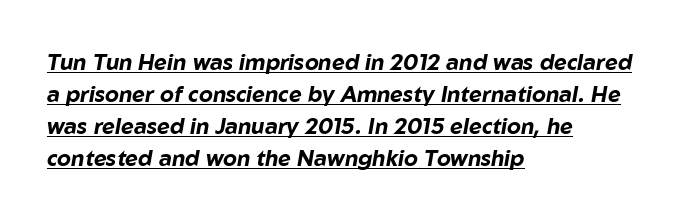
{"italic": "yes", "lean": "right", "slant_degrees": 10, "bold": "yes", "underline": "yes", "align": "left", "line_spacing": "normal", "line_spacing_ratio": 1.45, "letter_spacing": "normal", "letter_spacing_em": 0.0, "glyph_px": 22}
